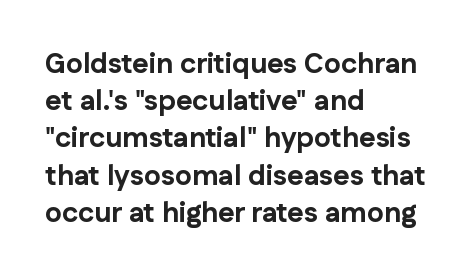
{"serif": "no", "italic": "no", "bold": "yes", "weight": "bold", "width": "normal", "stroke_contrast": "low", "x_height": "medium", "monospaced": "no", "underline": "no", "align": "left", "line_spacing": "normal", "line_spacing_ratio": 1.33, "letter_spacing": "normal", "letter_spacing_em": 0.0, "glyph_px": 28}
